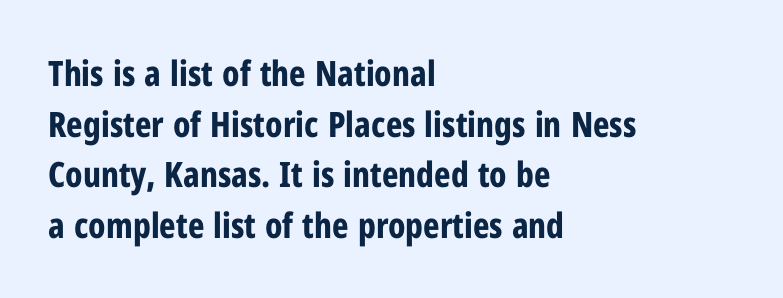
The rendering uses natural spacing where letterforms have individual widths. Is this a sans? Yes — the strokes have no serifs. You can tell it's not italic because the verticals are truly vertical. Is there much room between lines? A standard amount, neither cramped nor airy. If you drew a ruler down the left edge, every line would touch it. Lines of text with bare space underneath.
